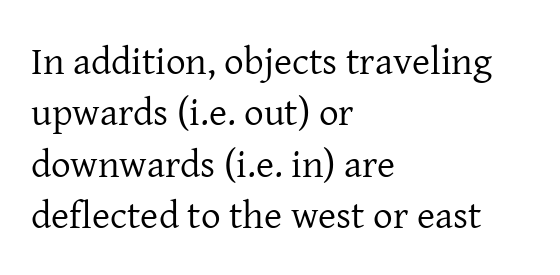
The lines are quadded left. Lines of text with bare space underneath. Glyph-to-glyph distance matches everyday printed text. Is the type heavy? It reads as light-to-regular instead.
